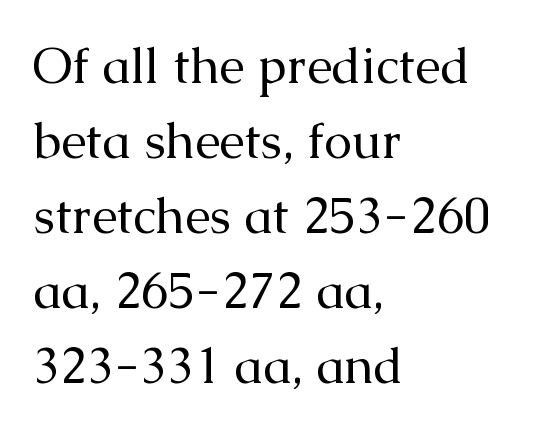
The image shows 50 px regular-weight serif type, upright; set left-aligned, normal line spacing (1.5x), normal letter spacing, not underlined; medium stroke contrast and a medium x-height.
